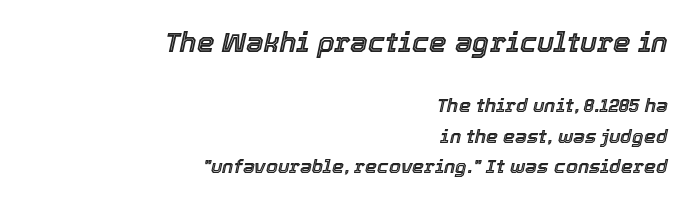
{"italic": "yes", "lean": "right", "slant_degrees": 12, "width": "normal", "x_height": "medium", "monospaced": "no", "underline": "no", "align": "right", "line_spacing": "normal", "line_spacing_ratio": 1.62, "letter_spacing": "normal", "letter_spacing_em": 0.0, "larger_block": "first", "size_ratio": 1.47, "glyph_px": 28}
